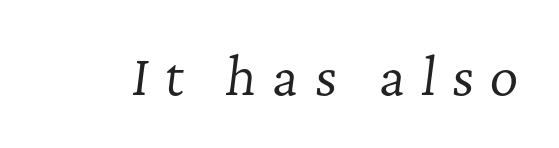
It's the slanting kind of type. The glyphs are unaccompanied by any horizontal stroke below them. The face used here is proportionally spaced, like ordinary book or web type. The rendering shows small feet on the letterforms — a serif design. Is this a heavy cut? Hardly; it is regular or lighter. Short note: letters widely spaced.
